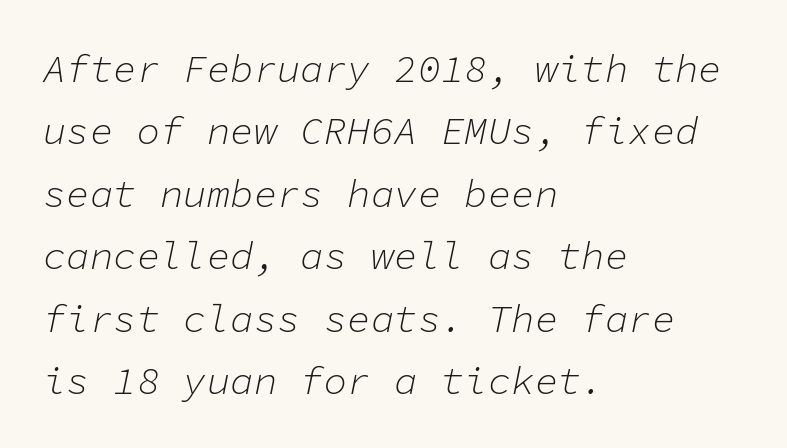
{"italic": "yes", "lean": "right", "slant_degrees": 11, "bold": "no", "weight": "light", "width": "normal", "stroke_contrast": "low", "x_height": "medium", "monospaced": "yes", "underline": "no", "align": "left", "line_spacing": "normal", "line_spacing_ratio": 1.6, "letter_spacing": "normal", "letter_spacing_em": 0.0, "glyph_px": 39}
